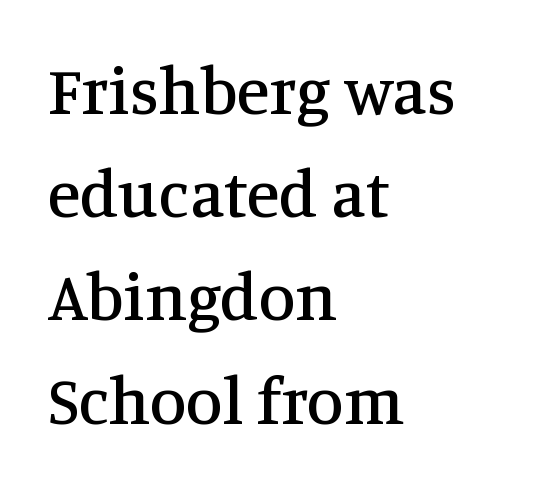
The type family on display is of the serif kind. These lines are rendered in a variable-pitch font. Check under the words: just untouched page. Reading down the column, the eye jumps a familiar distance to each next line. The passage is arranged the way most books set body copy — flush left. Default kerning and tracking; the words read as compact shapes.
